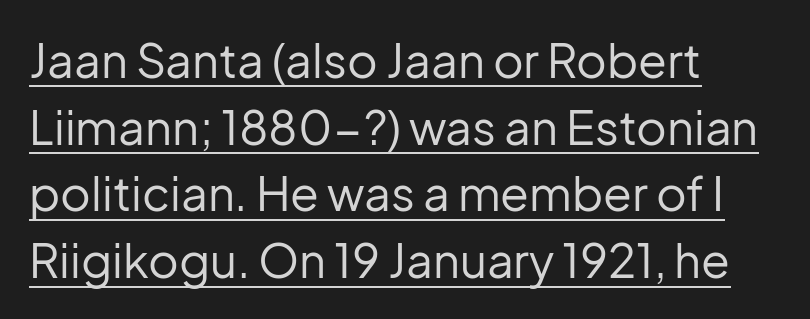
{"serif": "no", "italic": "no", "bold": "no", "weight": "regular", "width": "normal", "stroke_contrast": "low", "x_height": "medium", "monospaced": "no", "underline": "yes", "align": "left", "line_spacing": "normal", "line_spacing_ratio": 1.42, "letter_spacing": "normal", "letter_spacing_em": 0.0, "glyph_px": 47}
